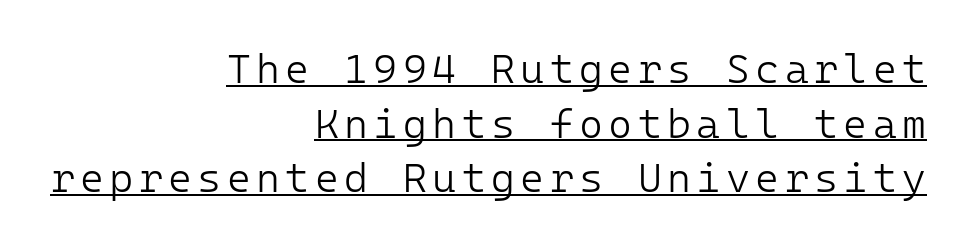
Upright lettering throughout. Students, observe: this is what conventionally led text looks like. Every word sits above its own underline. Teacher's note: observe the even right margin — that is flush-right alignment. The characters are drawn with everyday or finer stroke widths.
